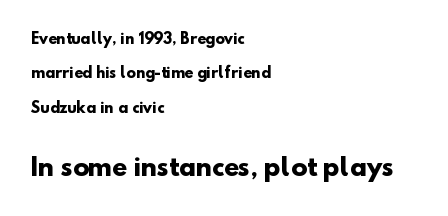
The image shows 24 px bold type; set left-aligned, loose line spacing (2.46x), normal letter spacing, not underlined; the second (bottom) block is 1.71x larger.
